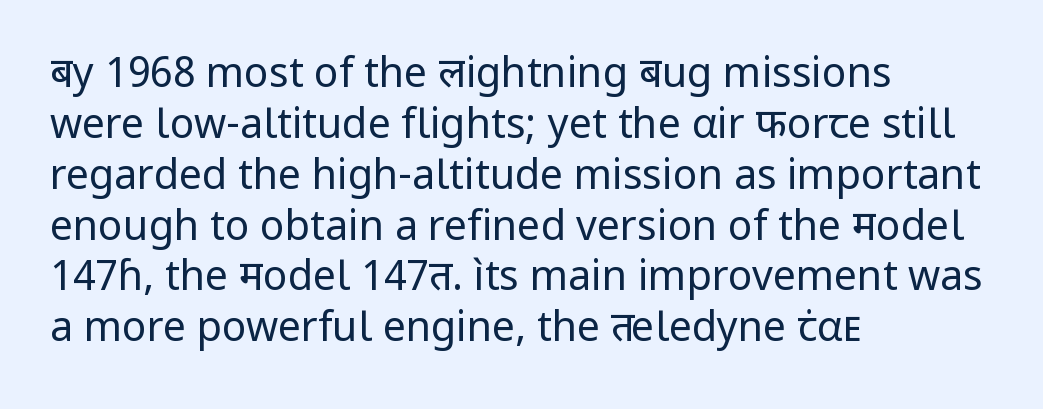
The paragraph has a hard left edge and a soft right edge. Caption: standard tracking, unaltered. Does the type have serifs? No, each stem ends abruptly. You could not count columns in this text — the font is proportionally spaced.
